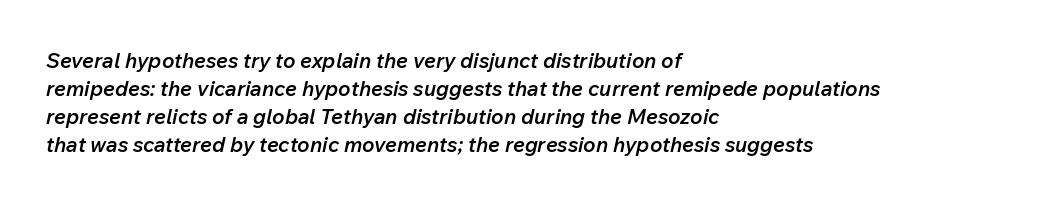
The image shows 21 px text type, italic (leaning right); set left-aligned, normal line spacing (1.34x), normal letter spacing, not underlined.
